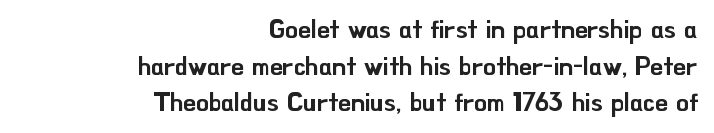
The specimen omits any rule beneath the text block's lines. Line spacing here is normal. There is no visible air inserted between adjacent glyphs. Unlike italic type, these characters show no tilt at all. Notice how the passage keeps a crisp vertical edge on the right only.
